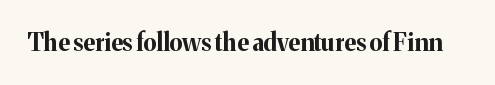
Q: Is the text bold? A: Yes.
Q: Is the text italic (slanted)? A: No, it is upright.
Q: Is the text underlined? A: No.
Q: Is the spacing between letters normal or unusually wide? A: Normal.
